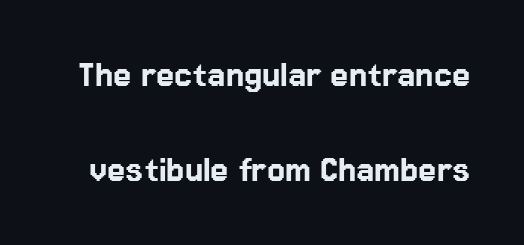
The letterforms sit shoulder to shoulder at normal distance. The glyphs in this specimen are sans serif. Anything drawn beneath the words? Only blank space. Notice how the stems are strictly vertical — no italics here. Leading is clearly above the norm, producing a sparse column. A typesetter would call this proportional, since set widths differ per character.
